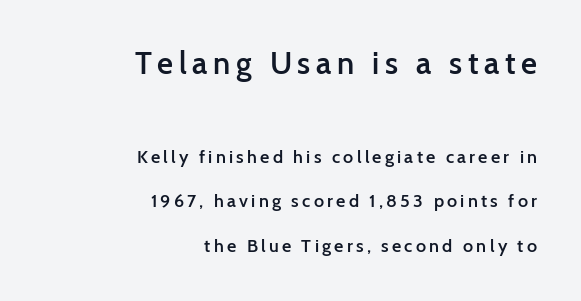
The image shows 31 px semibold sans-serif type, upright; set right-aligned, loose line spacing (2.46x), not underlined; the first (top) block is 1.72x larger; low stroke contrast and a medium x-height.
